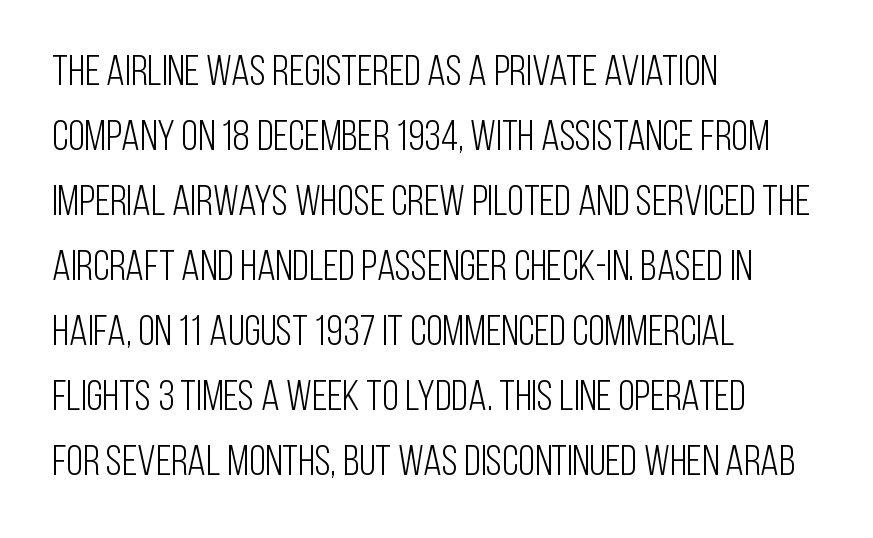
{"serif": "no", "italic": "no", "bold": "no", "weight": "light", "width": "condensed", "stroke_contrast": "low", "x_height": "large", "monospaced": "no", "underline": "no", "align": "left", "line_spacing": "normal", "line_spacing_ratio": 1.51, "letter_spacing": "normal", "letter_spacing_em": 0.0, "glyph_px": 43}
